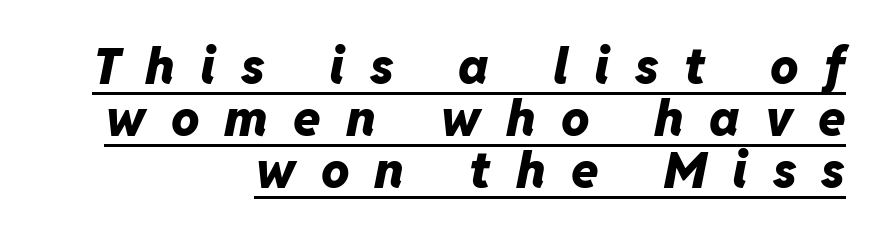
Q: Is the text bold? A: Yes.
Q: Is the text italic (slanted)? A: Yes, it leans right by about 11 degrees.
Q: Is the text underlined? A: Yes.
Q: How is the paragraph aligned? A: Right-aligned.
Q: Is the spacing between letters normal or unusually wide? A: Unusually wide.
Q: Is the spacing between lines tight, normal or loose? A: Tight.
Q: Width (condensed, normal, or wide)? A: Normal.
Q: Stroke contrast? A: Low.
Q: x-height? A: Medium.
Q: Monospaced? A: No.
